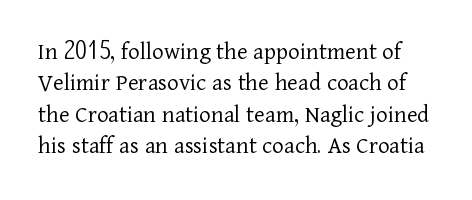
Stems and bowls with no extra thickness — not bold. This sample uses plain, unmodified letter spacing. The string is rendered with underlining switched off. Ordinary non-slanted type is in use.
